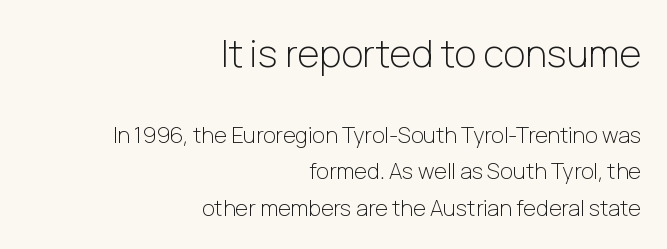
Q: Is the text bold? A: No.
Q: Is the text italic (slanted)? A: No, it is upright.
Q: Is the typeface a serif or a sans-serif typeface? A: Sans-serif.
Q: Is the text underlined? A: No.
Q: How is the paragraph aligned? A: Right-aligned.
Q: Is the spacing between letters normal or unusually wide? A: Normal.
Q: Is the spacing between lines tight, normal or loose? A: Normal.
Q: Which block of text is set in a larger size, the first (top) or the second (bottom)? A: The first (top) one.
Q: Width (condensed, normal, or wide)? A: Normal.
Q: Stroke contrast? A: Low.
Q: x-height? A: Medium.
Q: Monospaced? A: No.
